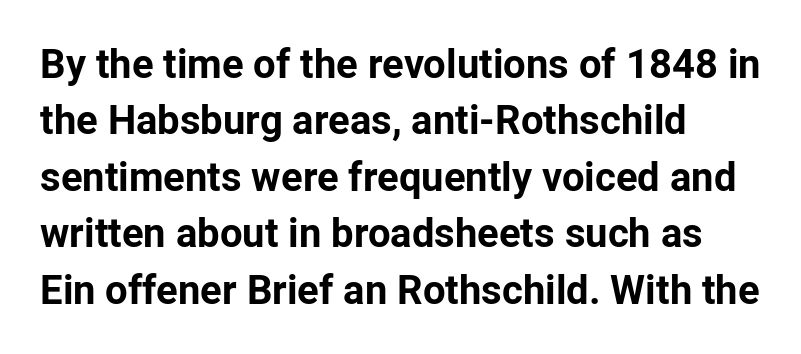
The rendering uses natural spacing where letterforms have individual widths. How heavy is the stroke? Heavy — this is a bold. The baseline area is clear. Normally led — the rows are evenly, conventionally spaced. Observe the ordinary spacing: letters are neighbours, not strangers.
